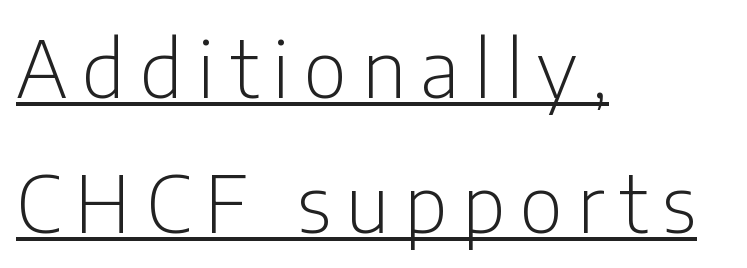
Q: Is the text bold? A: No.
Q: Is the text italic (slanted)? A: No, it is upright.
Q: Is the typeface a serif or a sans-serif typeface? A: Sans-serif.
Q: Is the text underlined? A: Yes.
Q: How is the paragraph aligned? A: Left-aligned.
Q: Width (condensed, normal, or wide)? A: Condensed.
Q: Stroke contrast? A: Low.
Q: x-height? A: Medium.
Q: Monospaced? A: No.
